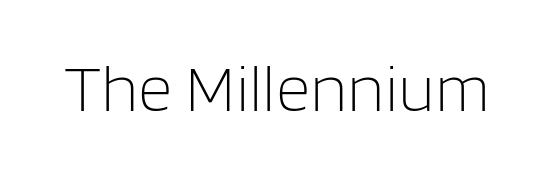
The image shows 68 px light sans-serif type, upright; set normal letter spacing, not underlined; low stroke contrast and a large x-height.
